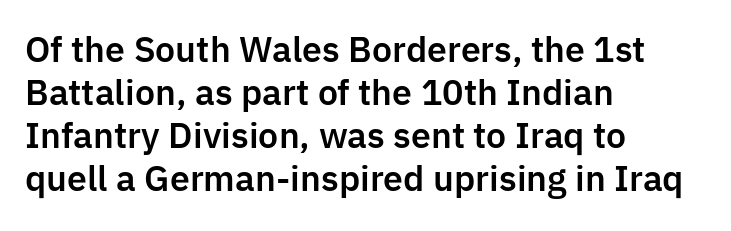
{"serif": "no", "italic": "no", "width": "normal", "stroke_contrast": "low", "x_height": "medium", "monospaced": "no", "underline": "no", "align": "left", "line_spacing": "normal", "line_spacing_ratio": 1.26, "letter_spacing": "normal", "letter_spacing_em": 0.0, "glyph_px": 34}
